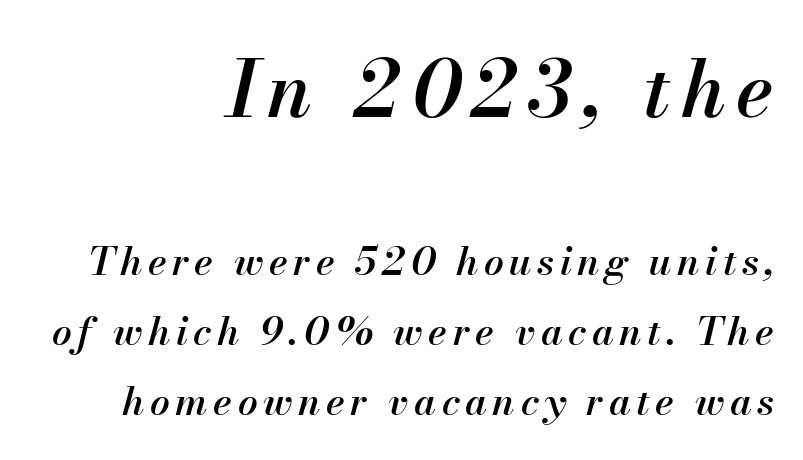
Q: Is the text bold? A: Semi-bold.
Q: Is the text italic (slanted)? A: Yes, it leans right by about 13 degrees.
Q: Is the text underlined? A: No.
Q: How is the paragraph aligned? A: Right-aligned.
Q: Which block of text is set in a larger size, the first (top) or the second (bottom)? A: The first (top) one.
Q: Width (condensed, normal, or wide)? A: Normal.
Q: Stroke contrast? A: Medium.
Q: x-height? A: Small.
Q: Monospaced? A: No.
